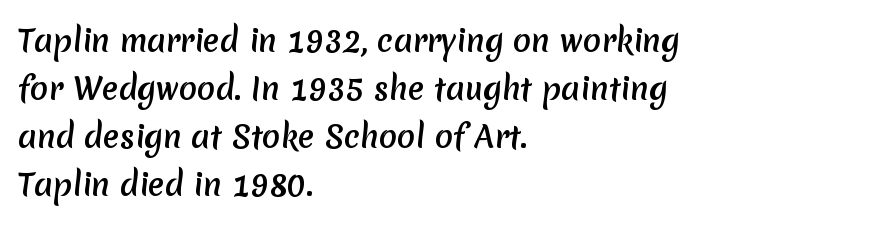
Q: Is the typeface a serif or a sans-serif typeface? A: Sans-serif.
Q: Is the text underlined? A: No.
Q: How is the paragraph aligned? A: Left-aligned.
Q: Is the spacing between letters normal or unusually wide? A: Normal.
Q: Is the spacing between lines tight, normal or loose? A: Normal.
Q: Width (condensed, normal, or wide)? A: Normal.
Q: Stroke contrast? A: Medium.
Q: x-height? A: Medium.
Q: Monospaced? A: No.
